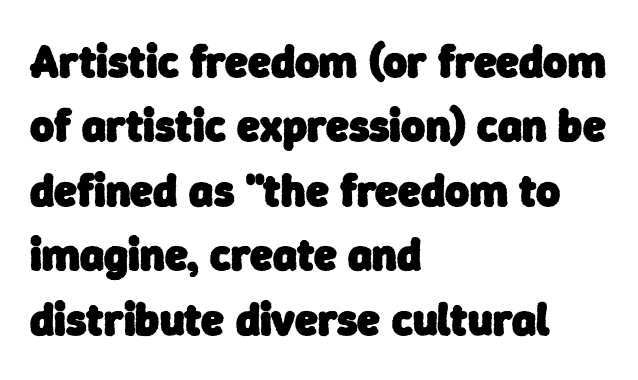
{"serif": "no", "bold": "yes", "weight": "heavy", "width": "normal", "stroke_contrast": "low", "x_height": "medium", "monospaced": "no", "underline": "no", "align": "left", "line_spacing": "normal", "line_spacing_ratio": 1.4, "letter_spacing": "normal", "letter_spacing_em": 0.0, "glyph_px": 46}
